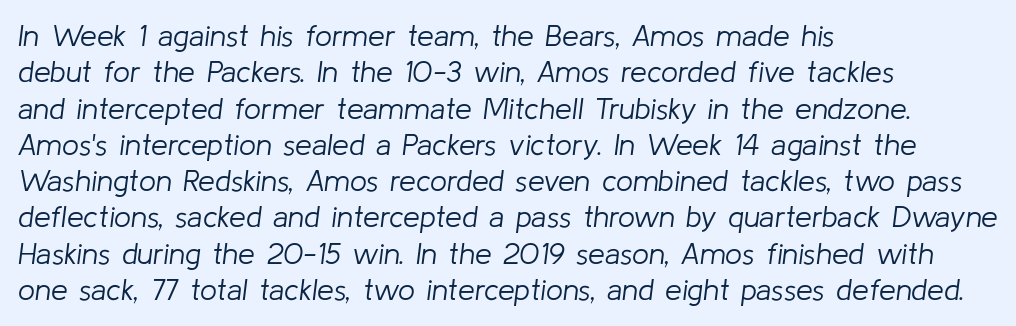
The lines are quadded left. Glyph-to-glyph distance matches everyday printed text. The rendering uses natural spacing where letterforms have individual widths. The zone under the glyphs is completely vacant. Rendered with sloped, italic letterforms. No heavy texture on the line: the type isn't bold.
